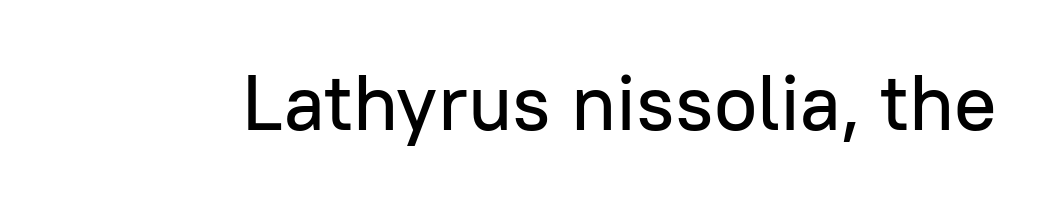
If you drew a line through each stem, it would be perfectly vertical. Each letter keeps its own natural width here, so spacing adapts to shape. The space beneath each line is pristine and unruled. Characters follow at the spacing the type designer built in. Stroke terminals: plain, sans-serif.
